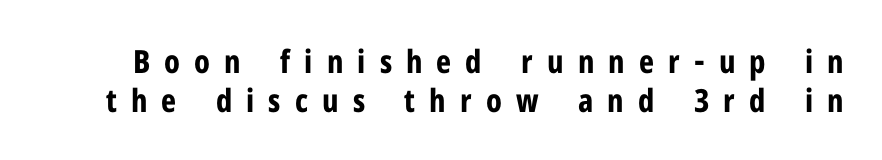
{"serif": "no", "italic": "no", "bold": "yes", "weight": "bold", "width": "condensed", "stroke_contrast": "low", "x_height": "medium", "monospaced": "no", "underline": "no", "line_spacing_ratio": 1.21, "letter_spacing": "wide", "letter_spacing_em": 0.44, "glyph_px": 32}
